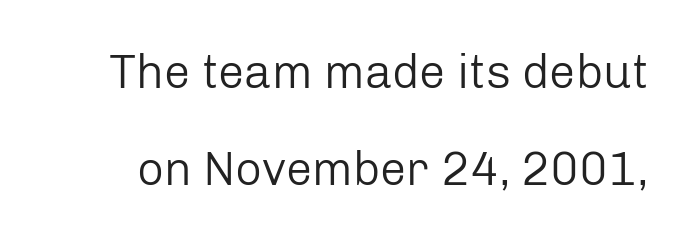
The image shows 47 px regular-weight sans-serif type, upright; set loose line spacing (2.07x), normal letter spacing, not underlined; low stroke contrast and a medium x-height.
